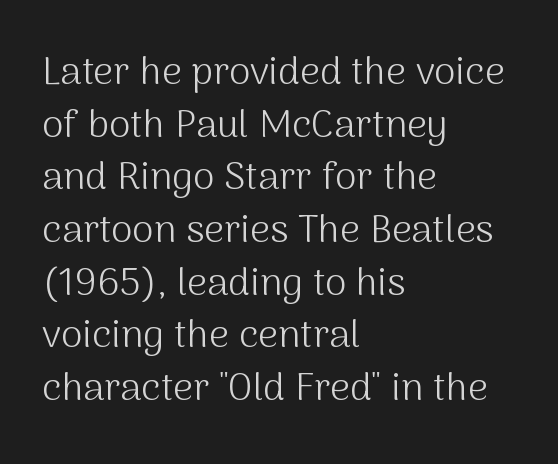
In terms of letterspacing, this is plain default setting. Each row of text sits above clean, open space. The passage shown stacks its lines at a standard gap. Ordinary non-slanted type is in use. Proportional: the letters do not fall into vertical columns.
